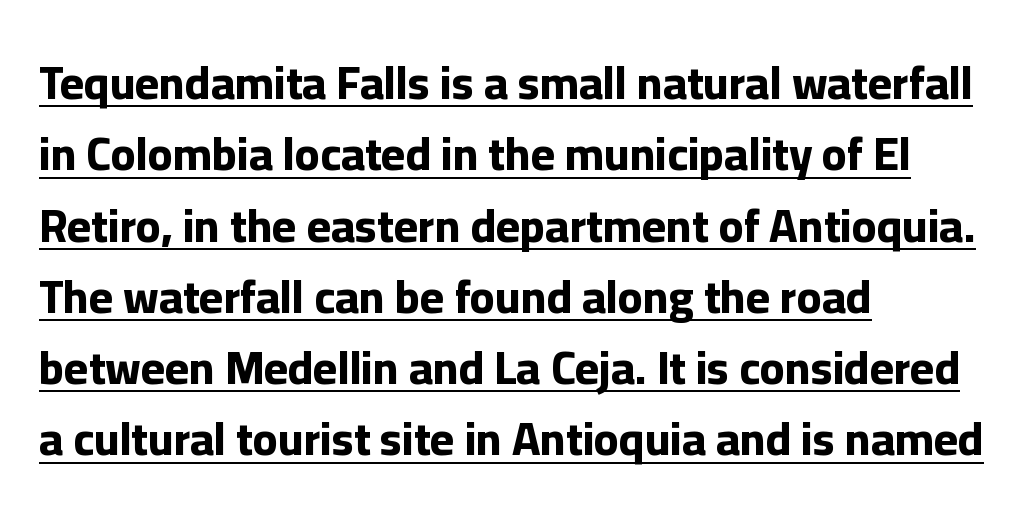
Q: Is the text bold? A: Yes.
Q: Is the text italic (slanted)? A: No, it is upright.
Q: Is the typeface a serif or a sans-serif typeface? A: Sans-serif.
Q: Is the text underlined? A: Yes.
Q: How is the paragraph aligned? A: Left-aligned.
Q: Is the spacing between letters normal or unusually wide? A: Normal.
Q: Is the spacing between lines tight, normal or loose? A: Normal.
Q: Width (condensed, normal, or wide)? A: Normal.
Q: Stroke contrast? A: Low.
Q: x-height? A: Medium.
Q: Monospaced? A: No.
